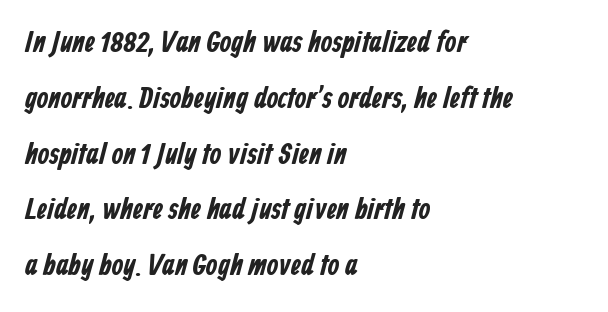
Q: Is the text bold? A: Yes.
Q: Is the typeface a serif or a sans-serif typeface? A: Sans-serif.
Q: Is the text underlined? A: No.
Q: How is the paragraph aligned? A: Left-aligned.
Q: Is the spacing between letters normal or unusually wide? A: Normal.
Q: Width (condensed, normal, or wide)? A: Condensed.
Q: Stroke contrast? A: Low.
Q: x-height? A: Medium.
Q: Monospaced? A: No.
